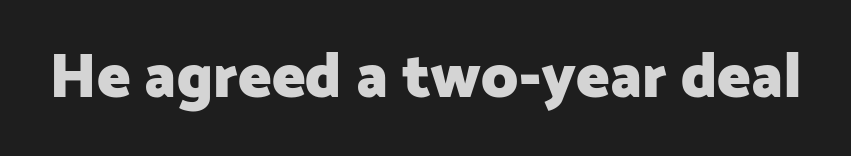
The image shows 63 px heavy sans-serif type, upright; set normal letter spacing, not underlined; low stroke contrast and a medium x-height.
